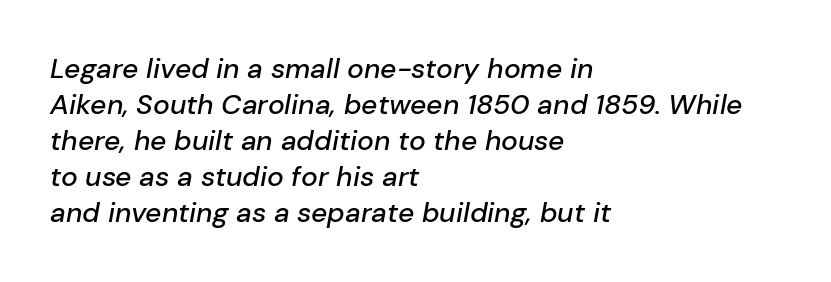
Interline gaps are of average width in this sample. Underline: absent. Between one letter and the next there's only the usual sliver of space. Looking at the ascenders, they clearly lean. A typesetter would call this proportional, since set widths differ per character. Every row of glyphs begins at an identical x-position on the left.
